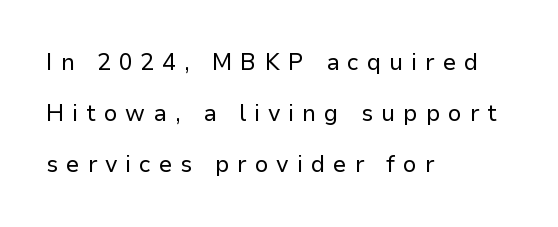
Q: Is the text bold? A: No.
Q: Is the text italic (slanted)? A: No, it is upright.
Q: Is the text underlined? A: No.
Q: How is the paragraph aligned? A: Left-aligned.
Q: Is the spacing between letters normal or unusually wide? A: Unusually wide.
Q: Is the spacing between lines tight, normal or loose? A: Loose.
